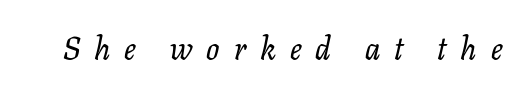
Q: Is the text italic (slanted)? A: Yes, it leans right by about 11 degrees.
Q: Is the typeface a serif or a sans-serif typeface? A: Serif.
Q: Is the text underlined? A: No.
Q: Is the spacing between letters normal or unusually wide? A: Unusually wide.
Q: Width (condensed, normal, or wide)? A: Normal.
Q: Stroke contrast? A: Low.
Q: x-height? A: Medium.
Q: Monospaced? A: No.
